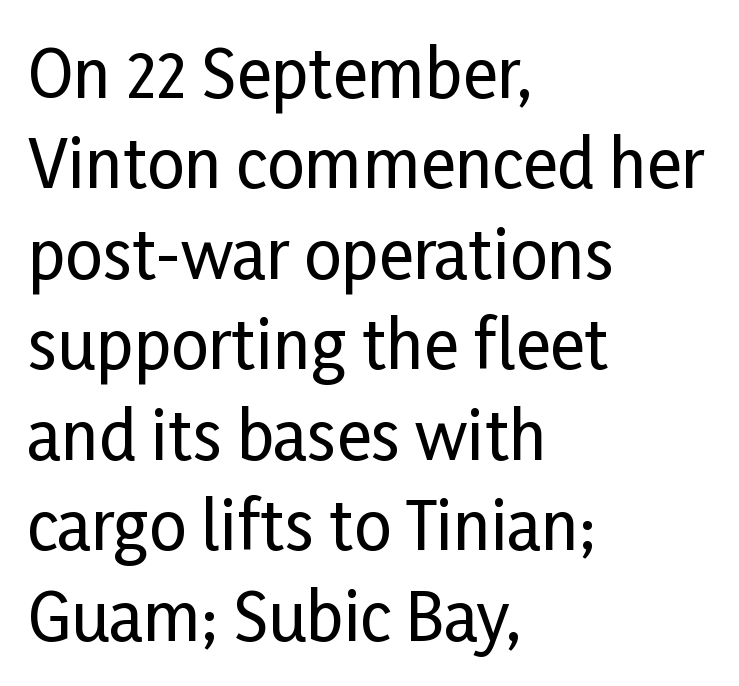
The image shows 66 px condensed sans-serif type, upright; set left-aligned, normal line spacing (1.37x), normal letter spacing, not underlined; low stroke contrast and a medium x-height.
